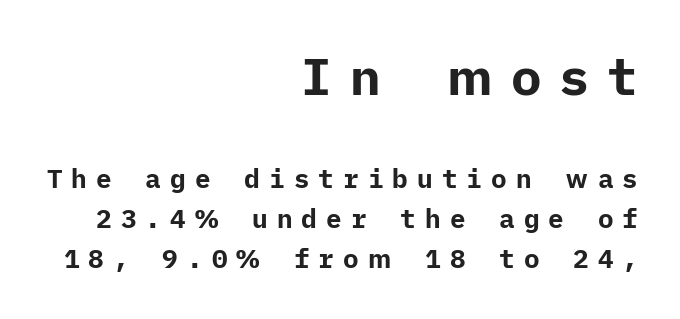
Q: Is the text bold? A: Yes.
Q: Is the text italic (slanted)? A: No, it is upright.
Q: Is the typeface a serif or a sans-serif typeface? A: Sans-serif.
Q: Is the text underlined? A: No.
Q: How is the paragraph aligned? A: Right-aligned.
Q: Is the spacing between letters normal or unusually wide? A: Unusually wide.
Q: Is the spacing between lines tight, normal or loose? A: Normal.
Q: Which block of text is set in a larger size, the first (top) or the second (bottom)? A: The first (top) one.
Q: Width (condensed, normal, or wide)? A: Normal.
Q: Stroke contrast? A: Low.
Q: x-height? A: Medium.
